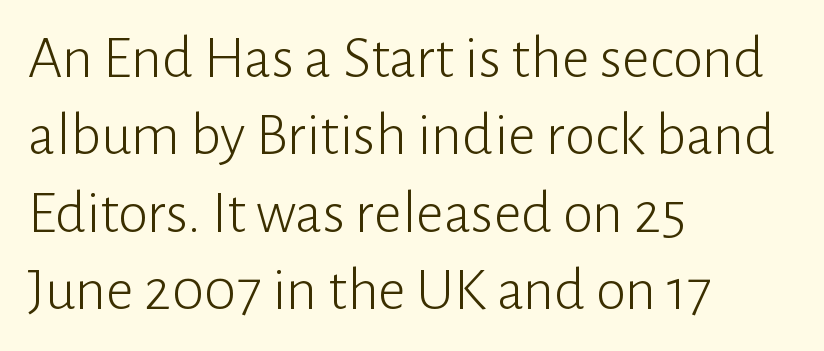
The face used here is proportionally spaced, like ordinary book or web type. Check under the words: just untouched page. Bold? No — there's no thickening of the strokes. These lines keep a tight, regular rhythm from letter to letter. The rendering anchors every line to the left-hand side.
